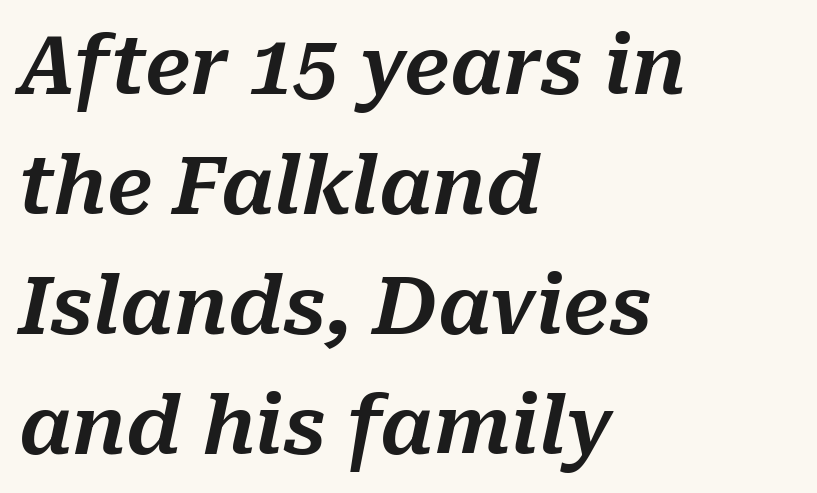
The image shows 80 px text type, italic (leaning right); set left-aligned, normal line spacing (1.5x), normal letter spacing, not underlined; medium stroke contrast and a medium x-height.
